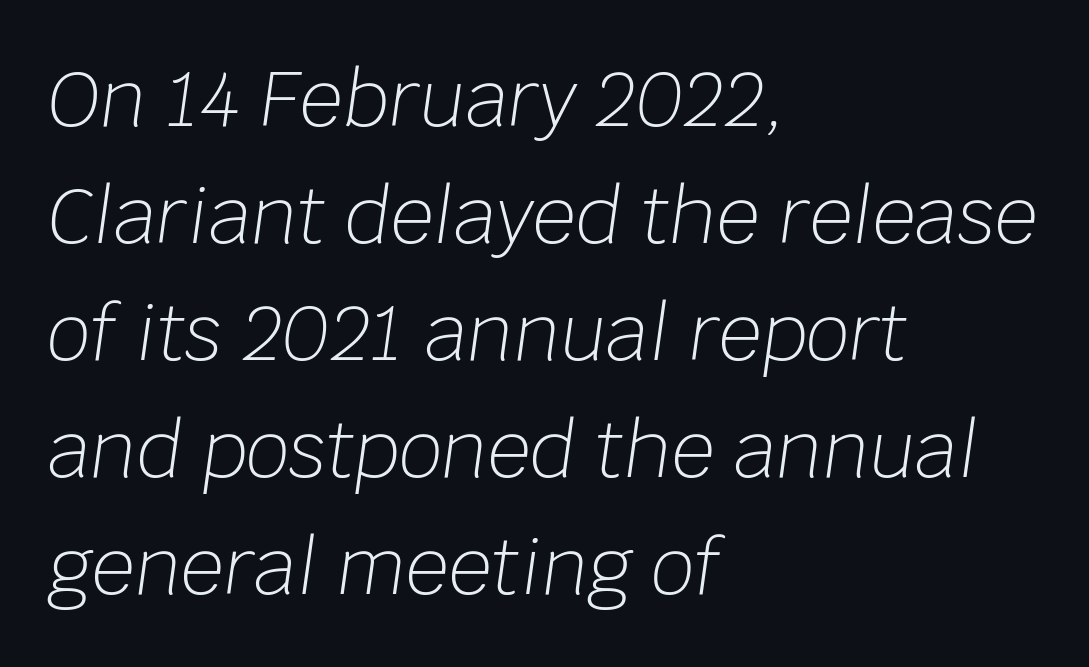
The image shows 76 px light type, italic (leaning right); set left-aligned, normal line spacing (1.54x), normal letter spacing, not underlined; low stroke contrast and a large x-height.
